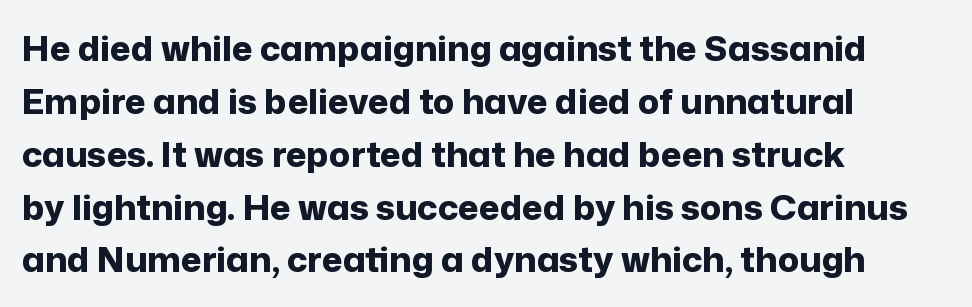
Q: Is the text bold? A: Yes.
Q: Is the text italic (slanted)? A: No, it is upright.
Q: Is the typeface a serif or a sans-serif typeface? A: Sans-serif.
Q: Is the text underlined? A: No.
Q: How is the paragraph aligned? A: Left-aligned.
Q: Is the spacing between letters normal or unusually wide? A: Normal.
Q: Is the spacing between lines tight, normal or loose? A: Normal.
Q: Width (condensed, normal, or wide)? A: Normal.
Q: Stroke contrast? A: Low.
Q: x-height? A: Medium.
Q: Monospaced? A: No.
